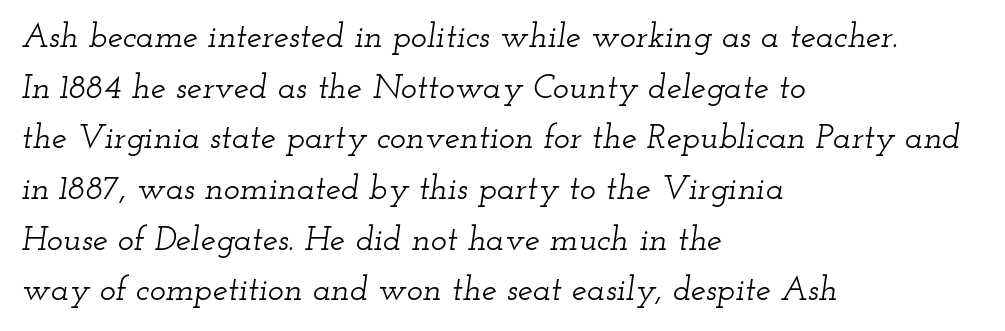
The image shows 34 px wide serif type, italic (leaning right); set left-aligned, normal line spacing (1.49x), normal letter spacing, not underlined; low stroke contrast and a small x-height.
